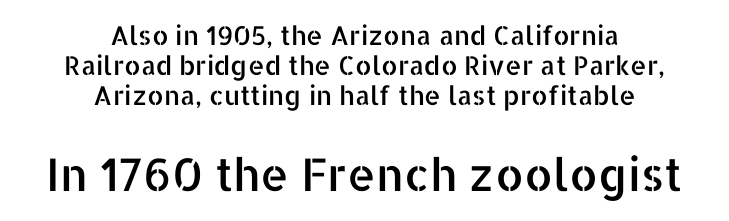
The image shows 45 px sans-serif type, upright; set centered, tight line spacing (1.15x), normal letter spacing, not underlined; the second (bottom) block is 1.73x larger; low stroke contrast and a medium x-height.
